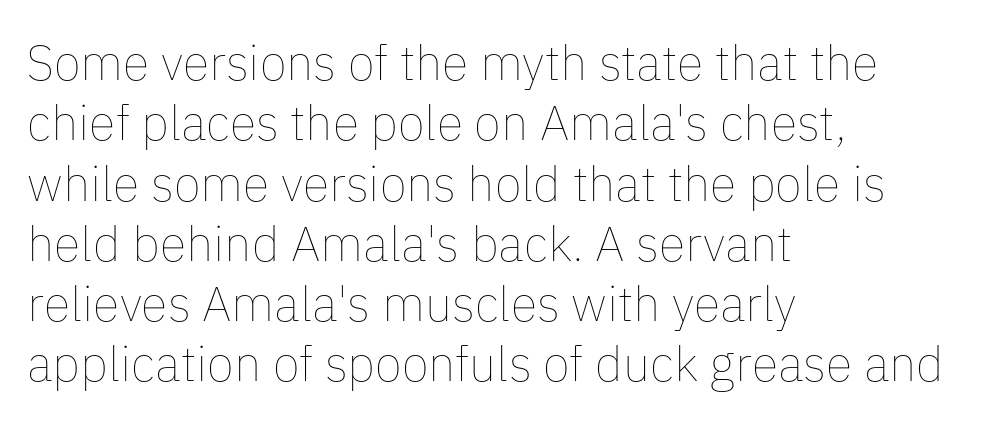
The image shows 49 px thin type, upright; set left-aligned, line spacing 1.23x, normal letter spacing, not underlined; low stroke contrast and a medium x-height.
